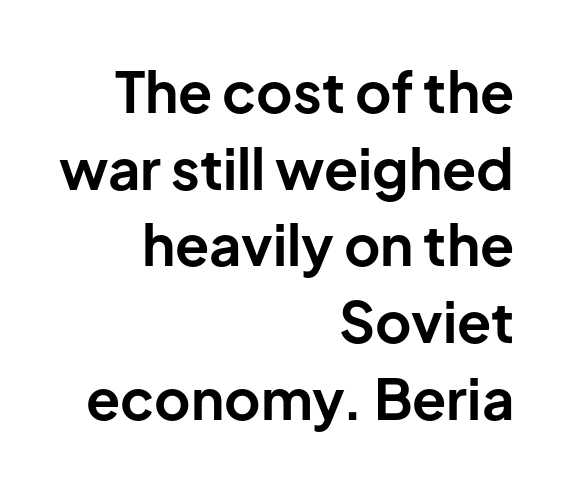
The image shows 56 px bold sans-serif type, upright; set right-aligned, normal line spacing (1.37x), normal letter spacing, not underlined; low stroke contrast and a medium x-height.
